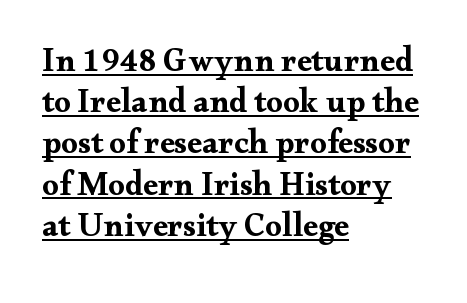
This is heavy type, rendered in bold. Vertically, the passage feels balanced, rows spaced as you'd expect. Horizontal alignment here is leftward, the default for most running prose. The letters sit at their default tracking, neither squeezed nor spread. Looks like regular typesetting: each glyph gets only the width it needs. What kind of face is this? One with serifs.
